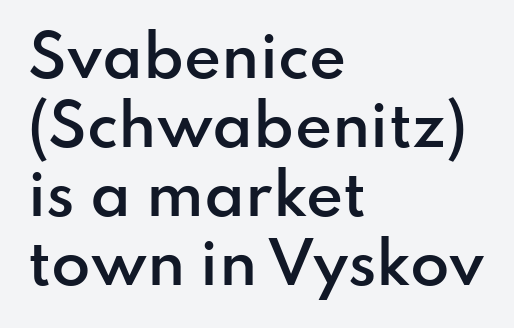
Its strokes are somewhat broadened, the hallmark of semibold type. Here the glyphs are tracked normally, forming tight word shapes. Does the type have serifs? No, each stem ends abruptly. Horizontally, the lines are justified to the leading edge only. This sample has the flowing, uneven cadence of proportional lettering. Just letters on the line, the space beneath them empty.
